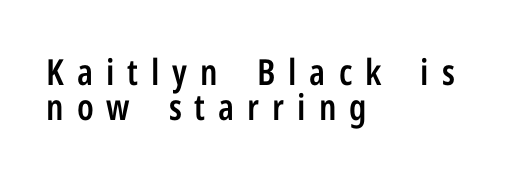
Q: Is the text bold? A: Semi-bold.
Q: Is the text italic (slanted)? A: No, it is upright.
Q: Is the typeface a serif or a sans-serif typeface? A: Sans-serif.
Q: Is the text underlined? A: No.
Q: How is the paragraph aligned? A: Left-aligned.
Q: Is the spacing between letters normal or unusually wide? A: Unusually wide.
Q: Is the spacing between lines tight, normal or loose? A: Tight.
Q: Width (condensed, normal, or wide)? A: Condensed.
Q: Stroke contrast? A: Low.
Q: x-height? A: Medium.
Q: Monospaced? A: No.
